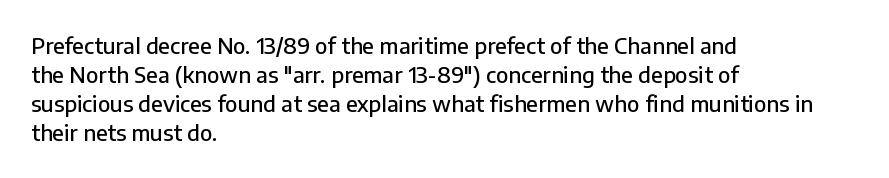
Q: Is the text italic (slanted)? A: No, it is upright.
Q: Is the text underlined? A: No.
Q: How is the paragraph aligned? A: Left-aligned.
Q: Is the spacing between letters normal or unusually wide? A: Normal.
Q: Is the spacing between lines tight, normal or loose? A: Normal.
